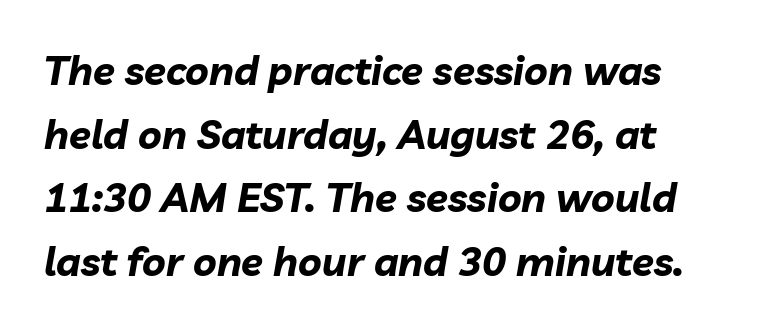
The image shows 40 px bold type, italic (leaning right); set left-aligned, normal line spacing (1.59x), normal letter spacing, not underlined; low stroke contrast and a medium x-height.
